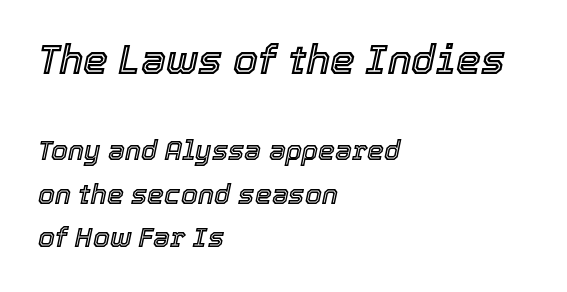
The image shows 40 px text type, italic (leaning right); set left-aligned, normal line spacing (1.62x), normal letter spacing, not underlined; the first (top) block is 1.48x larger; a medium x-height.
